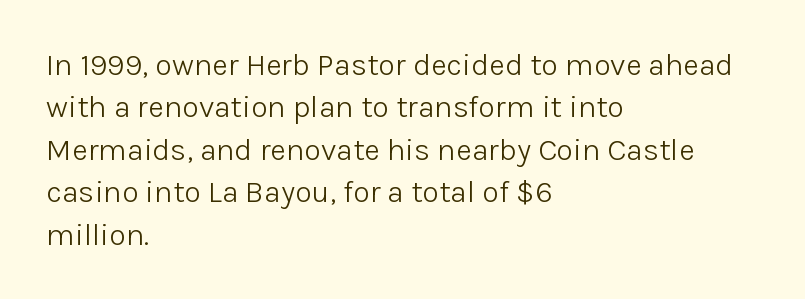
The typesetter chose a ragged-right arrangement here. The letters advance in unequal steps, a hallmark of proportional type. Posture: vertical. Descenders hang freely into open space.
